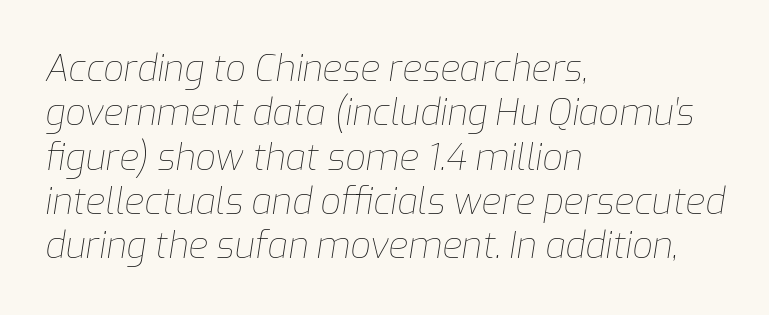
These lines were composed using italics. Caption: standard tracking, unaltered. Any mark beneath the type? The region is blank. Is this a fixed-width face? No — the glyphs have proportional, varying widths.
